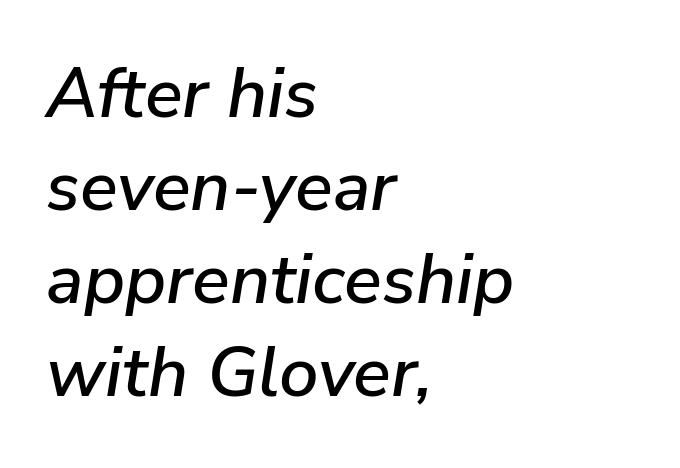
{"italic": "yes", "lean": "right", "slant_degrees": 9, "width": "normal", "stroke_contrast": "low", "x_height": "medium", "monospaced": "no", "underline": "no", "align": "left", "line_spacing": "normal", "line_spacing_ratio": 1.33, "letter_spacing": "normal", "letter_spacing_em": 0.0, "glyph_px": 70}
